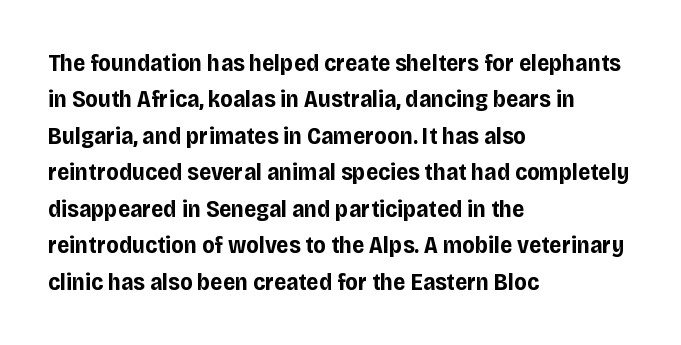
The designer left line spacing at the default. The horizontal fit of the characters is conventional and even. The specimen reads as upright at a glance. The passage shown is not underscored anywhere. The letters are bold, with thick, heavy strokes.
